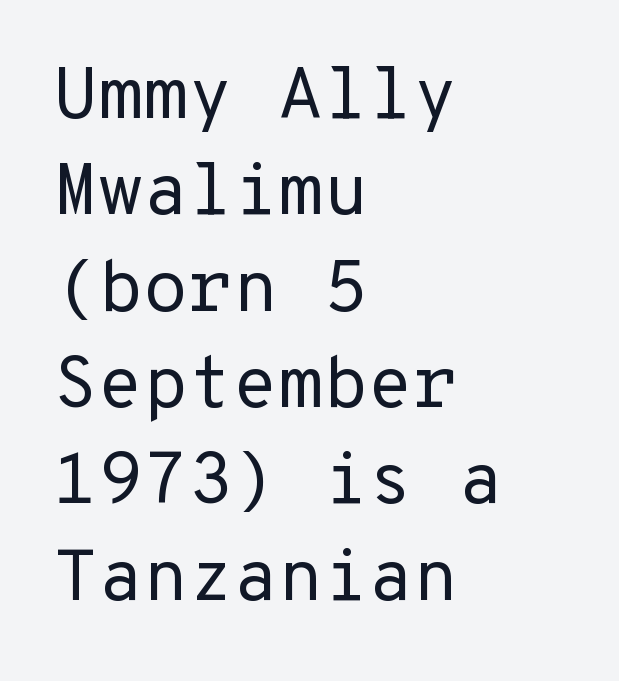
Q: Is the text bold? A: No.
Q: Is the text italic (slanted)? A: No, it is upright.
Q: Is the typeface a serif or a sans-serif typeface? A: Sans-serif.
Q: Is the text underlined? A: No.
Q: How is the paragraph aligned? A: Left-aligned.
Q: Is the spacing between letters normal or unusually wide? A: Normal.
Q: Is the spacing between lines tight, normal or loose? A: Normal.
Q: Width (condensed, normal, or wide)? A: Normal.
Q: Stroke contrast? A: Low.
Q: x-height? A: Medium.
Q: Monospaced? A: Yes.
